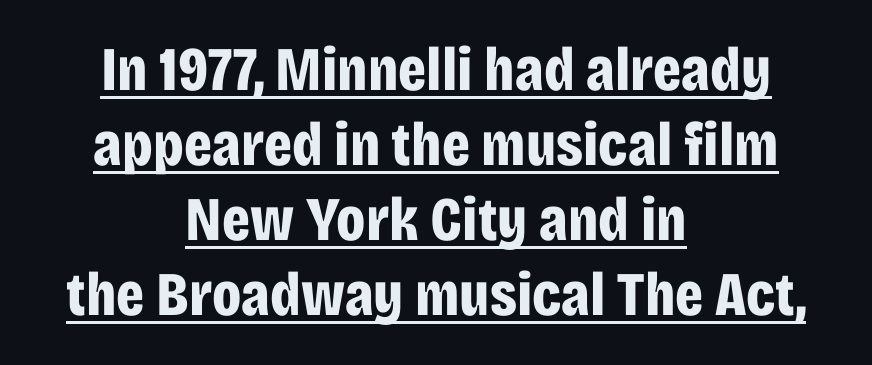
{"serif": "no", "italic": "no", "bold": "yes", "weight": "bold", "width": "condensed", "stroke_contrast": "low", "x_height": "large", "monospaced": "no", "underline": "yes", "align": "center", "line_spacing_ratio": 1.21, "letter_spacing": "normal", "letter_spacing_em": 0.0, "glyph_px": 62}
